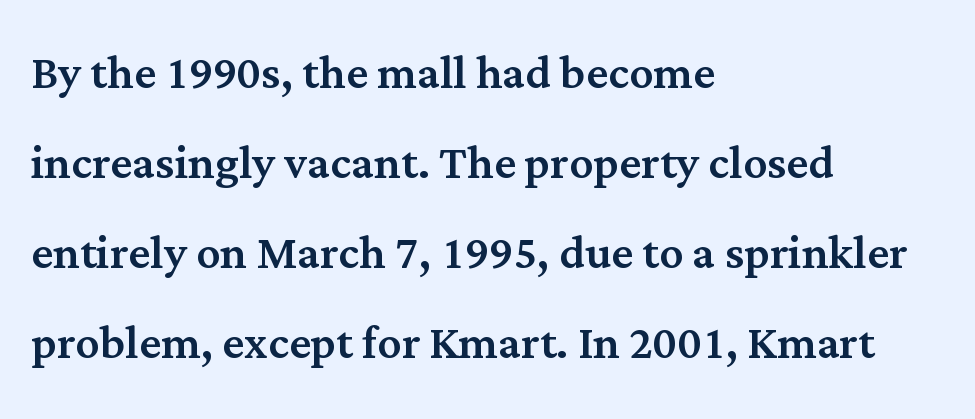
{"serif": "yes", "italic": "no", "width": "normal", "stroke_contrast": "medium", "x_height": "medium", "monospaced": "no", "underline": "no", "align": "left", "line_spacing": "normal", "line_spacing_ratio": 1.5, "letter_spacing": "normal", "letter_spacing_em": 0.0, "glyph_px": 60}
